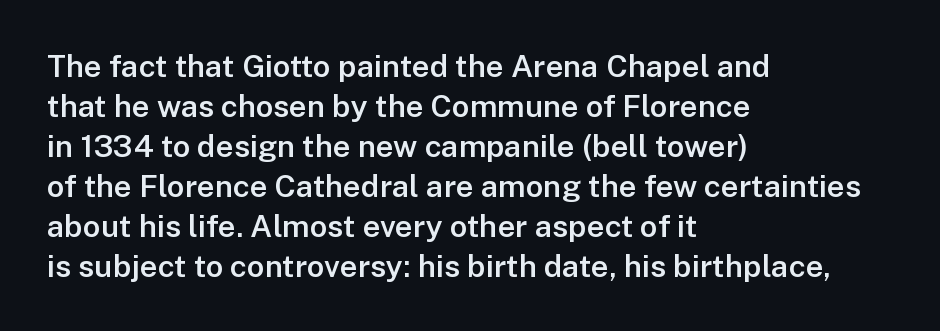
Q: Is the text bold? A: Semi-bold.
Q: Is the text italic (slanted)? A: No, it is upright.
Q: Is the typeface a serif or a sans-serif typeface? A: Sans-serif.
Q: Is the text underlined? A: No.
Q: How is the paragraph aligned? A: Left-aligned.
Q: Is the spacing between letters normal or unusually wide? A: Normal.
Q: Is the spacing between lines tight, normal or loose? A: Normal.
Q: Width (condensed, normal, or wide)? A: Normal.
Q: Stroke contrast? A: Low.
Q: x-height? A: Medium.
Q: Monospaced? A: No.
